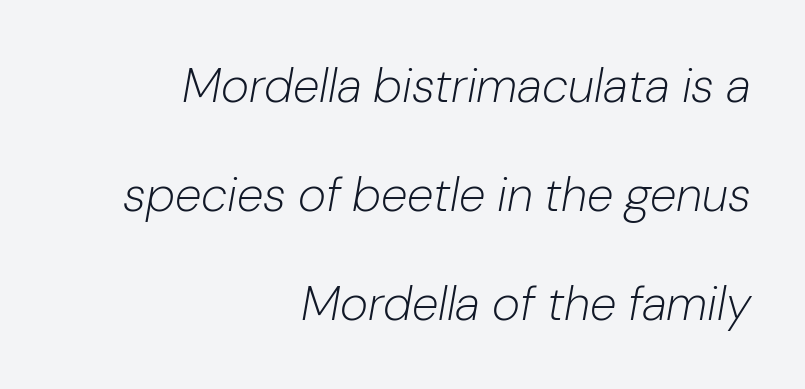
Q: Is the text bold? A: No.
Q: Is the text italic (slanted)? A: Yes, it leans right by about 10 degrees.
Q: Is the text underlined? A: No.
Q: How is the paragraph aligned? A: Right-aligned.
Q: Is the spacing between letters normal or unusually wide? A: Normal.
Q: Is the spacing between lines tight, normal or loose? A: Loose.
Q: Width (condensed, normal, or wide)? A: Normal.
Q: Stroke contrast? A: Low.
Q: x-height? A: Medium.
Q: Monospaced? A: No.
